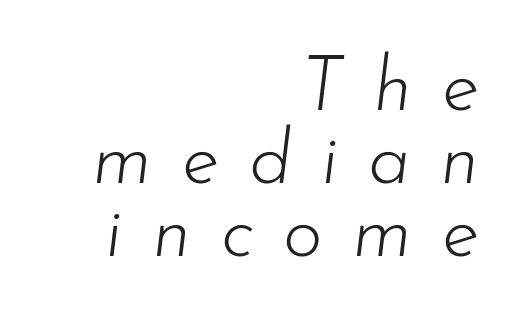
{"italic": "yes", "lean": "right", "slant_degrees": 7, "bold": "no", "weight": "light", "width": "normal", "stroke_contrast": "low", "x_height": "small", "monospaced": "no", "underline": "no", "align": "right", "line_spacing": "tight", "line_spacing_ratio": 0.96, "letter_spacing": "wide", "letter_spacing_em": 0.39, "glyph_px": 76}
